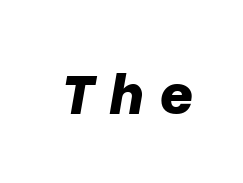
{"italic": "yes", "lean": "right", "slant_degrees": 10, "bold": "yes", "weight": "bold", "width": "normal", "stroke_contrast": "low", "x_height": "medium", "monospaced": "no", "underline": "no", "letter_spacing": "wide", "letter_spacing_em": 0.26, "glyph_px": 58}
